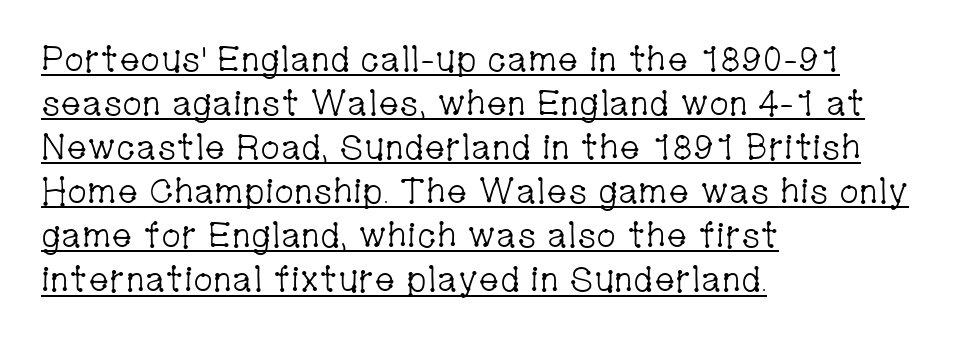
The image shows 35 px light, condensed serif type, upright; set left-aligned, normal line spacing (1.26x), normal letter spacing, underlined; low stroke contrast and a medium x-height.
